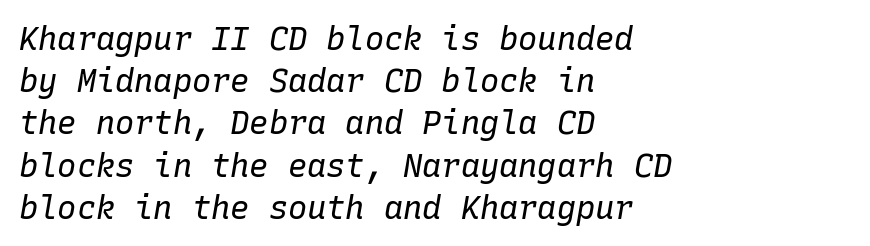
The image shows 32 px regular-weight type, italic (leaning right), monospaced; set left-aligned, normal line spacing (1.32x), normal letter spacing, not underlined; low stroke contrast and a medium x-height.
